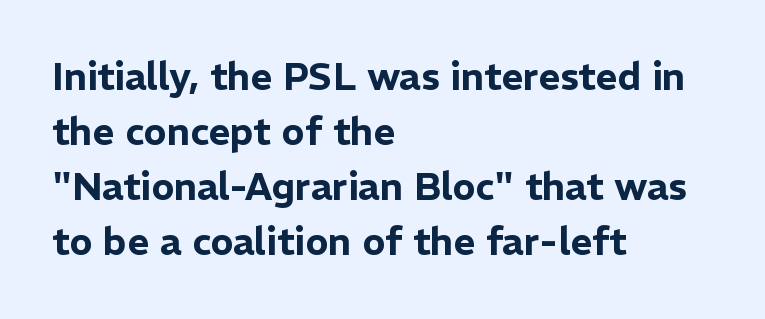
Compared with a centered layout, this one pins lines to the left instead. The lines sit at an ordinary, default distance from one another. In terms of posture, this sample is upright. Descenders hang freely into open space. The text was rendered using a sans face with plain stroke endings. This sample has the flowing, uneven cadence of proportional lettering.
